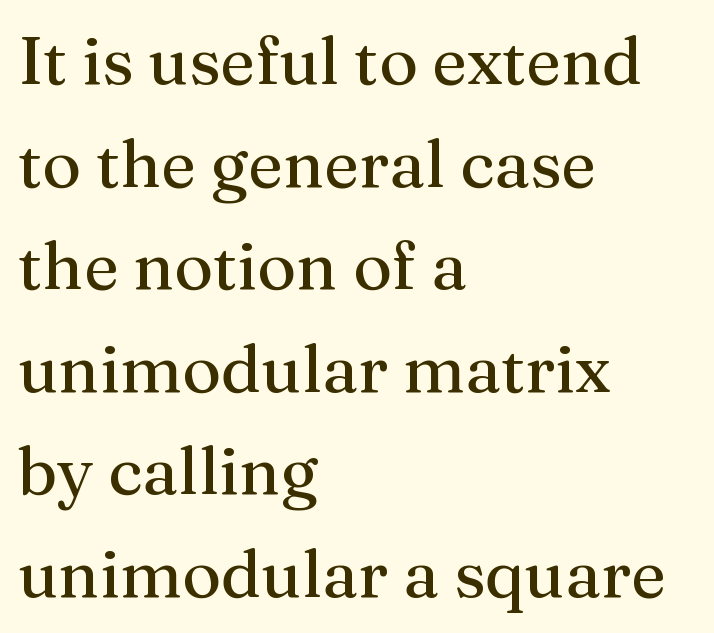
The image shows 67 px serif type, upright; set left-aligned, normal line spacing (1.53x), normal letter spacing, not underlined; medium stroke contrast and a medium x-height.
